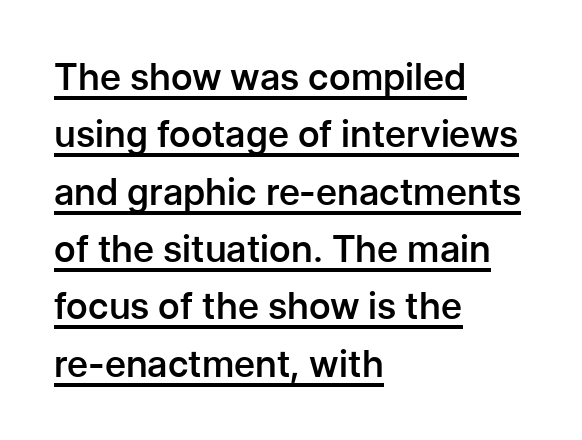
{"serif": "no", "italic": "no", "bold": "semi", "weight": "semibold", "width": "normal", "stroke_contrast": "low", "x_height": "medium", "monospaced": "no", "underline": "yes", "align": "left", "line_spacing": "normal", "line_spacing_ratio": 1.55, "letter_spacing": "normal", "letter_spacing_em": 0.0, "glyph_px": 37}
